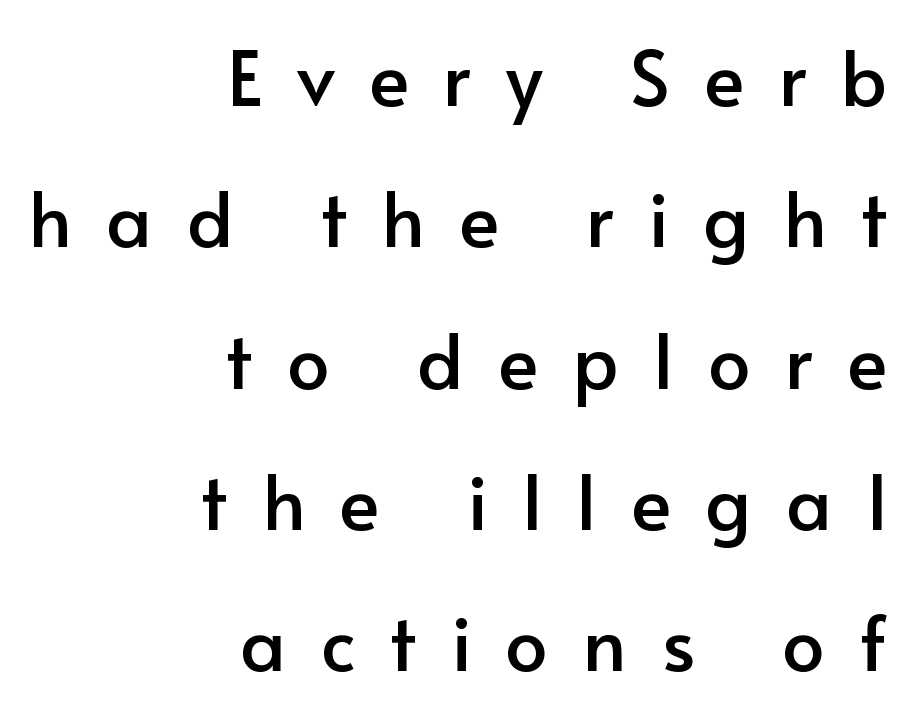
{"serif": "no", "italic": "no", "width": "normal", "stroke_contrast": "low", "x_height": "small", "monospaced": "no", "underline": "no", "align": "right", "line_spacing_ratio": 1.86, "letter_spacing": "wide", "letter_spacing_em": 0.45, "glyph_px": 76}
